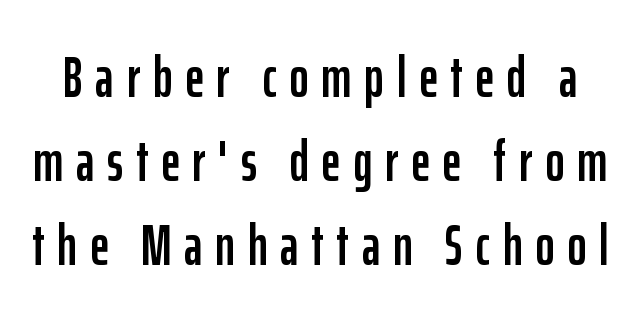
Q: Is the text italic (slanted)? A: No, it is upright.
Q: Is the typeface a serif or a sans-serif typeface? A: Sans-serif.
Q: Is the text underlined? A: No.
Q: Is the spacing between letters normal or unusually wide? A: Unusually wide.
Q: Is the spacing between lines tight, normal or loose? A: Normal.
Q: Width (condensed, normal, or wide)? A: Condensed.
Q: Stroke contrast? A: Low.
Q: x-height? A: Medium.
Q: Monospaced? A: No.
